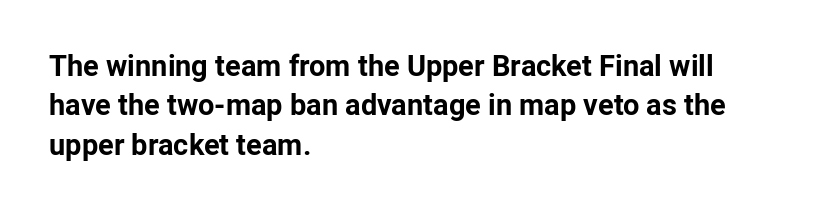
The image shows 29 px bold sans-serif type, upright; set left-aligned, normal line spacing (1.36x), normal letter spacing, not underlined; low stroke contrast and a medium x-height.
